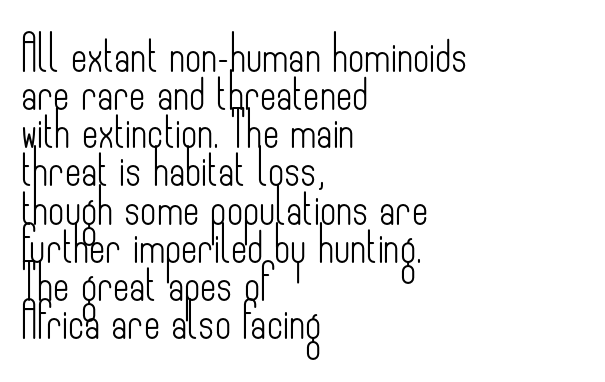
Reading down the block, your eye returns to a fixed left position each line. The face used here is rendered with its standard letterfit. The strip under each line holds only bare page. Notice how the stems are strictly vertical — no italics here. Vertically, the passage feels compressed, each row crowding the next.
